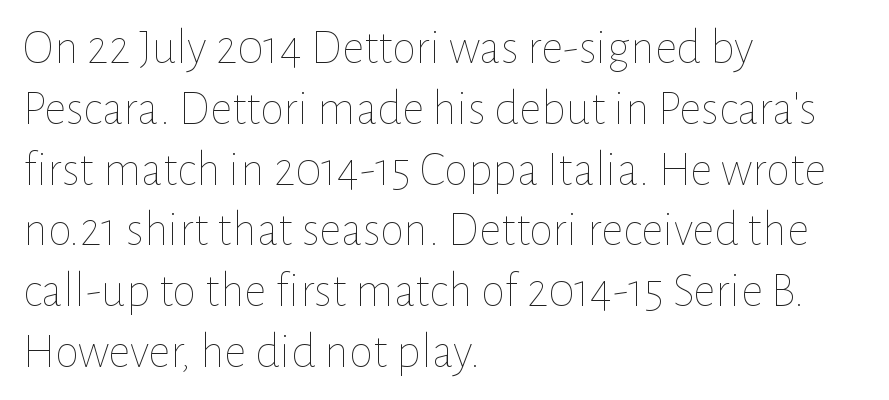
{"italic": "no", "bold": "no", "weight": "thin", "width": "normal", "stroke_contrast": "low", "x_height": "medium", "monospaced": "no", "underline": "no", "align": "left", "line_spacing_ratio": 1.24, "letter_spacing": "normal", "letter_spacing_em": 0.0, "glyph_px": 49}
